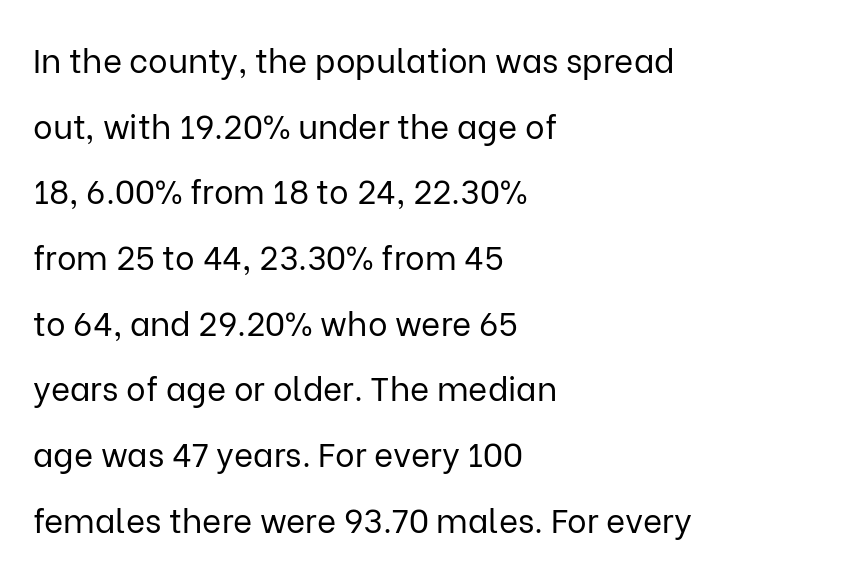
{"serif": "no", "italic": "no", "bold": "no", "weight": "regular", "width": "normal", "stroke_contrast": "low", "x_height": "medium", "monospaced": "no", "underline": "no", "align": "left", "line_spacing": "loose", "line_spacing_ratio": 1.99, "letter_spacing": "normal", "letter_spacing_em": 0.0, "glyph_px": 33}
